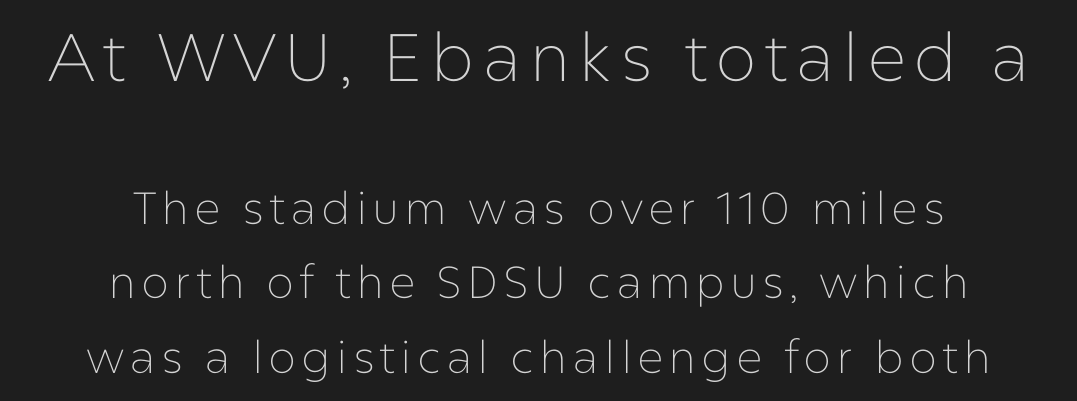
The image shows 67 px thin sans-serif type, upright; set centered, normal line spacing (1.65x), not underlined; the first (top) block is 1.49x larger; low stroke contrast and a medium x-height.
